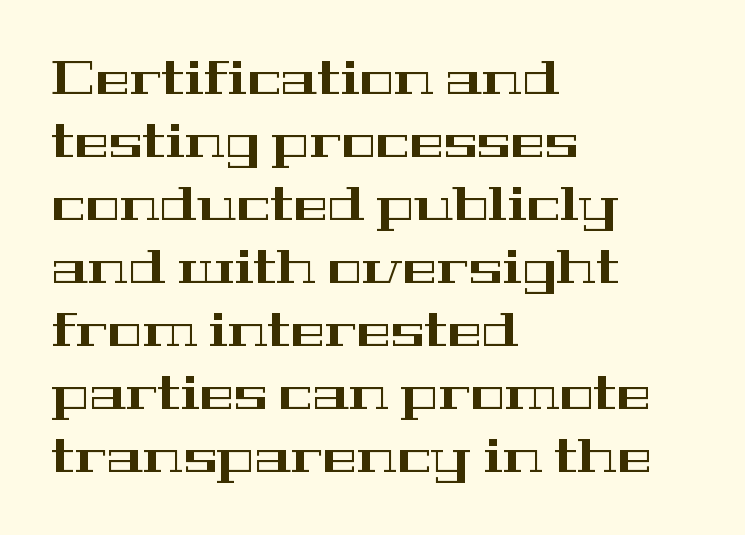
Q: Is the text italic (slanted)? A: No, it is upright.
Q: Is the typeface a serif or a sans-serif typeface? A: Serif.
Q: Is the text underlined? A: No.
Q: How is the paragraph aligned? A: Left-aligned.
Q: Is the spacing between letters normal or unusually wide? A: Normal.
Q: Is the spacing between lines tight, normal or loose? A: Normal.
Q: Width (condensed, normal, or wide)? A: Wide.
Q: Stroke contrast? A: High.
Q: x-height? A: Medium.
Q: Monospaced? A: No.
